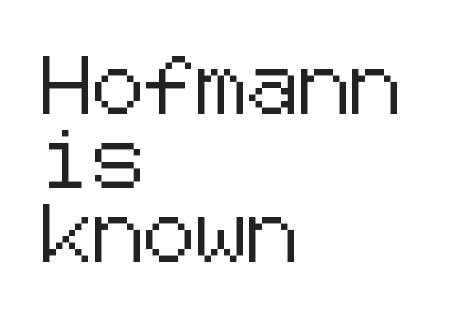
The image shows 58 px sans-serif type, upright; set left-aligned, normal line spacing (1.28x), normal letter spacing, not underlined; low stroke contrast and a medium x-height.
